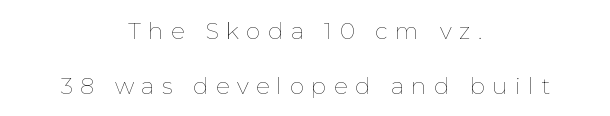
{"italic": "no", "bold": "no", "underline": "no", "align": "center", "line_spacing": "loose", "line_spacing_ratio": 2.37, "letter_spacing": "wide", "letter_spacing_em": 0.32, "glyph_px": 23}
